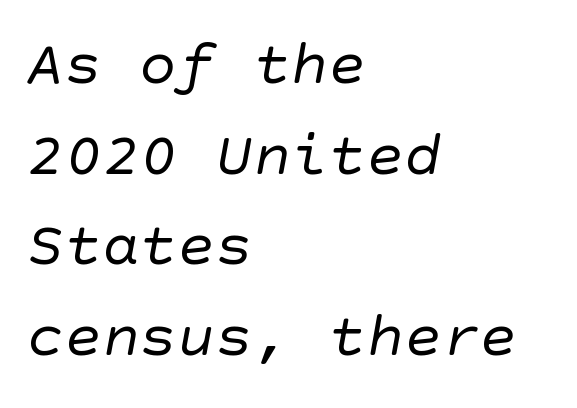
{"serif": "no", "bold": "no", "weight": "regular", "width": "normal", "stroke_contrast": "low", "x_height": "large", "underline": "no", "align": "left", "line_spacing": "normal", "line_spacing_ratio": 1.44, "letter_spacing": "normal", "letter_spacing_em": 0.0, "glyph_px": 63}
